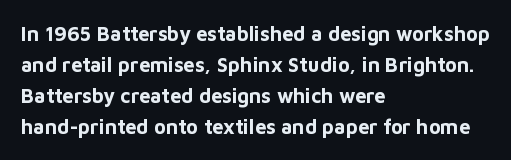
The image shows 20 px bold type, upright; set left-aligned, normal line spacing (1.55x), normal letter spacing, not underlined.
